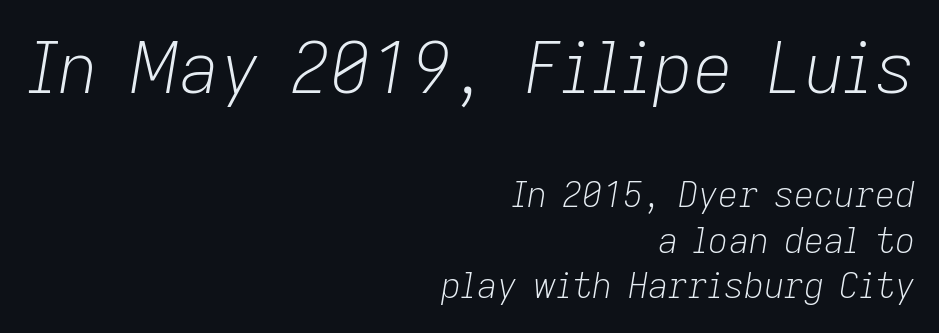
The image shows 70 px light type, italic (leaning right); set right-aligned, normal line spacing (1.31x), normal letter spacing, not underlined; the first (top) block is 2.0x larger; low stroke contrast and a medium x-height.
